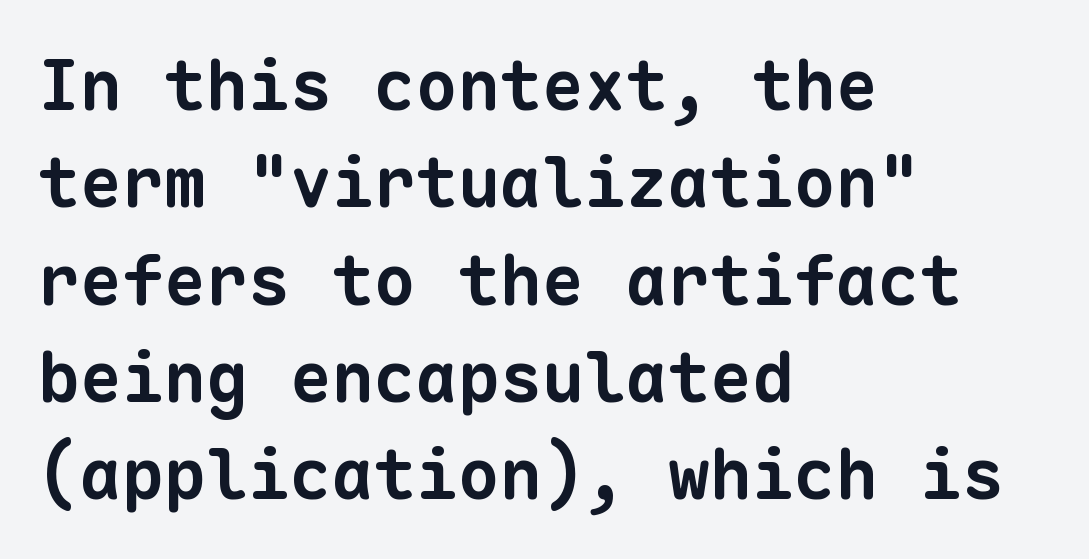
The image shows 70 px bold sans-serif type, monospaced; set left-aligned, normal line spacing (1.39x), normal letter spacing, not underlined; low stroke contrast and a medium x-height.
